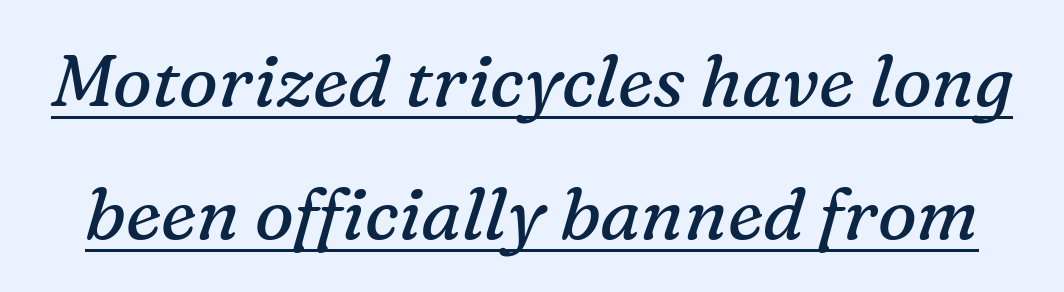
Q: Is the text bold? A: No.
Q: Is the text italic (slanted)? A: Yes, it leans right by about 16 degrees.
Q: Is the typeface a serif or a sans-serif typeface? A: Serif.
Q: Is the text underlined? A: Yes.
Q: Is the spacing between letters normal or unusually wide? A: Normal.
Q: Width (condensed, normal, or wide)? A: Normal.
Q: Stroke contrast? A: Medium.
Q: x-height? A: Medium.
Q: Monospaced? A: No.
